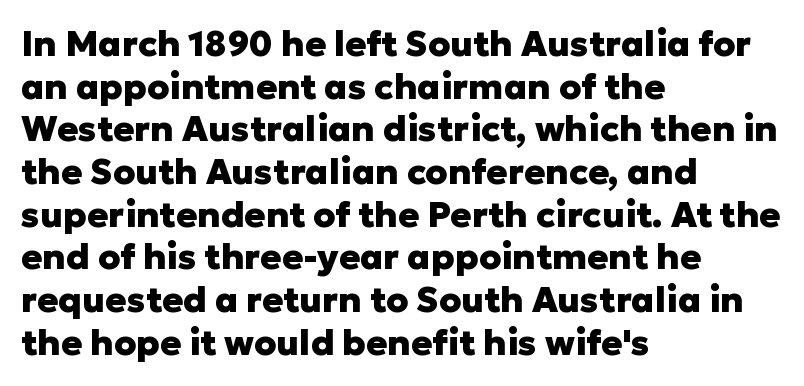
{"serif": "no", "italic": "no", "bold": "yes", "weight": "heavy", "width": "normal", "stroke_contrast": "low", "x_height": "medium", "monospaced": "no", "underline": "no", "align": "left", "line_spacing_ratio": 1.22, "letter_spacing": "normal", "letter_spacing_em": 0.0, "glyph_px": 35}
